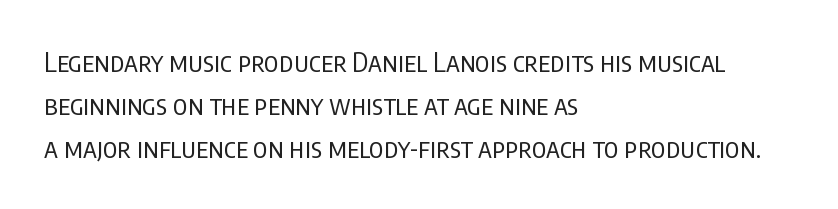
{"italic": "no", "bold": "no", "underline": "no", "align": "left", "line_spacing": "normal", "line_spacing_ratio": 1.6, "letter_spacing": "normal", "letter_spacing_em": 0.0, "glyph_px": 27}
